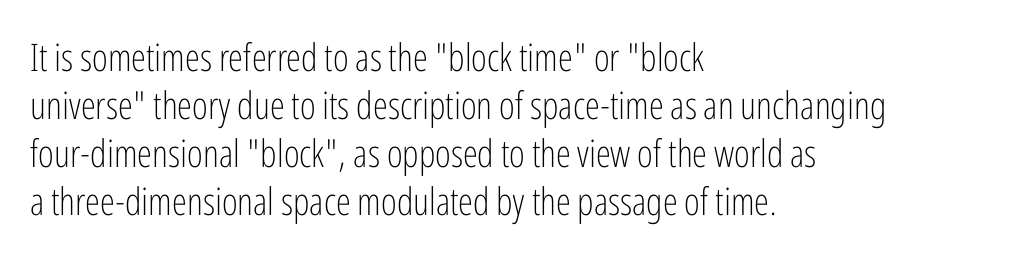
Q: Is the text bold? A: No.
Q: Is the text italic (slanted)? A: No, it is upright.
Q: Is the typeface a serif or a sans-serif typeface? A: Sans-serif.
Q: Is the text underlined? A: No.
Q: How is the paragraph aligned? A: Left-aligned.
Q: Is the spacing between letters normal or unusually wide? A: Normal.
Q: Is the spacing between lines tight, normal or loose? A: Normal.
Q: Width (condensed, normal, or wide)? A: Condensed.
Q: Stroke contrast? A: Low.
Q: x-height? A: Medium.
Q: Monospaced? A: No.
